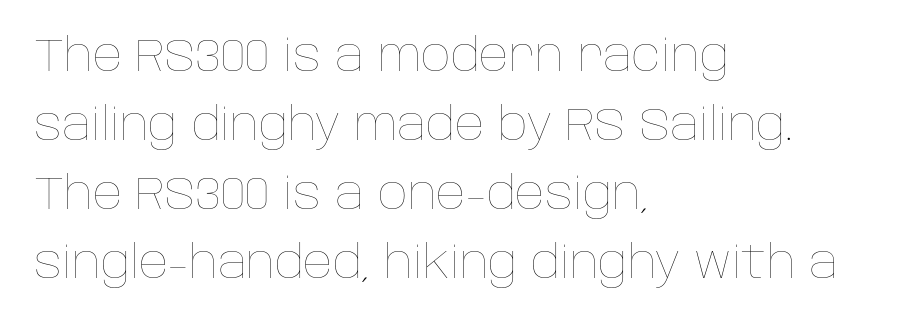
{"italic": "no", "bold": "no", "weight": "thin", "width": "normal", "stroke_contrast": "low", "x_height": "large", "monospaced": "no", "underline": "no", "align": "left", "line_spacing": "normal", "line_spacing_ratio": 1.5, "letter_spacing": "normal", "letter_spacing_em": 0.0, "glyph_px": 46}
